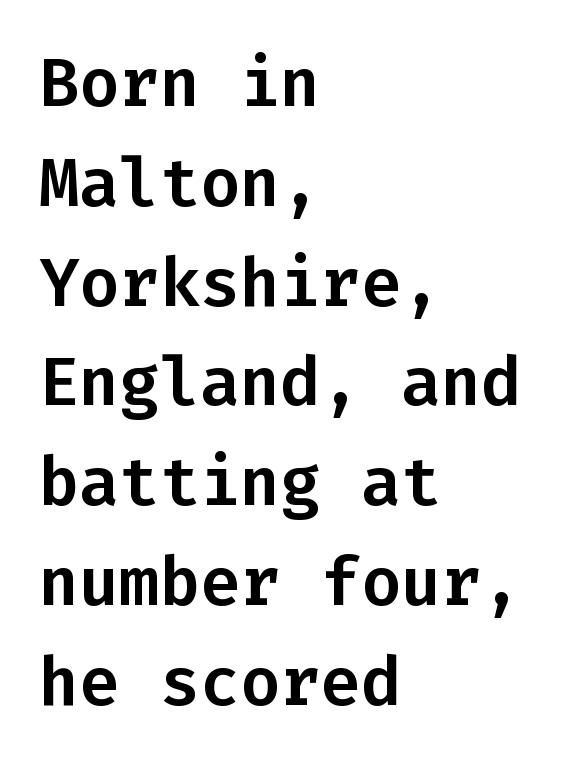
Q: Is the text italic (slanted)? A: No, it is upright.
Q: Is the typeface a serif or a sans-serif typeface? A: Sans-serif.
Q: Is the text underlined? A: No.
Q: How is the paragraph aligned? A: Left-aligned.
Q: Is the spacing between letters normal or unusually wide? A: Normal.
Q: Is the spacing between lines tight, normal or loose? A: Normal.
Q: Width (condensed, normal, or wide)? A: Normal.
Q: Stroke contrast? A: Low.
Q: x-height? A: Medium.
Q: Monospaced? A: Yes.
